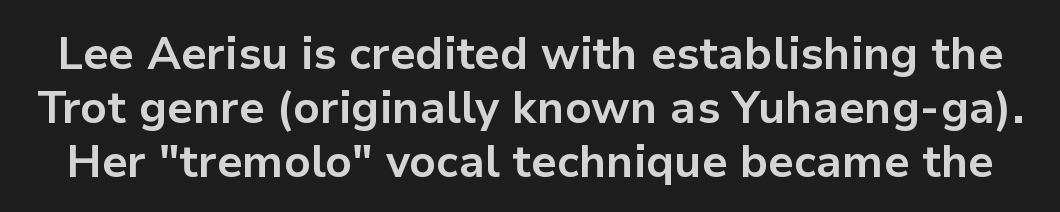
The image shows 45 px bold sans-serif type, upright; set line spacing 1.2x, normal letter spacing, not underlined; low stroke contrast and a medium x-height.
